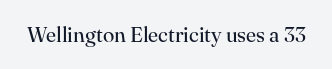
The passage shown is not underscored anywhere. The font's upright variant was chosen for this text. Stems here are at most as thick as an everyday book face. Observe the ordinary spacing: letters are neighbours, not strangers.
